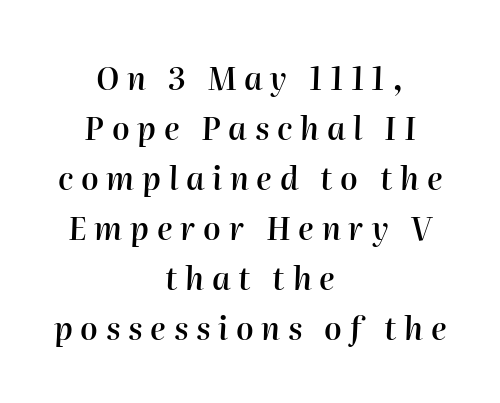
{"italic": "yes", "lean": "right", "slant_degrees": 2, "bold": "semi", "weight": "semibold", "width": "normal", "stroke_contrast": "high", "x_height": "medium", "monospaced": "no", "underline": "no", "align": "center", "line_spacing": "normal", "line_spacing_ratio": 1.61, "letter_spacing": "wide", "letter_spacing_em": 0.25, "glyph_px": 31}
